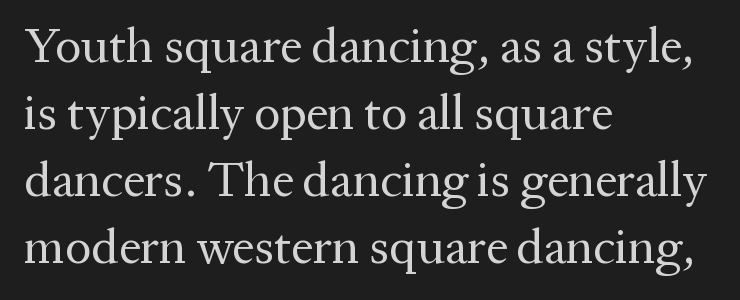
{"serif": "yes", "italic": "no", "bold": "no", "weight": "regular", "width": "normal", "stroke_contrast": "medium", "x_height": "medium", "monospaced": "no", "underline": "no", "align": "left", "line_spacing": "normal", "line_spacing_ratio": 1.37, "letter_spacing": "normal", "letter_spacing_em": 0.0, "glyph_px": 49}
